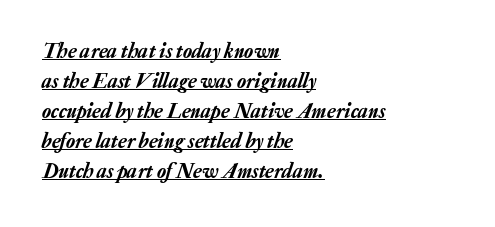
Designer's note — italics engaged. Like a heading marked for emphasis, these lines bear an underscore. Each word holds together tightly as a unit, with standard inter-letter gaps. Reading down the column, the eye jumps a familiar distance to each next line. These lines are set flush left with a ragged right edge.
